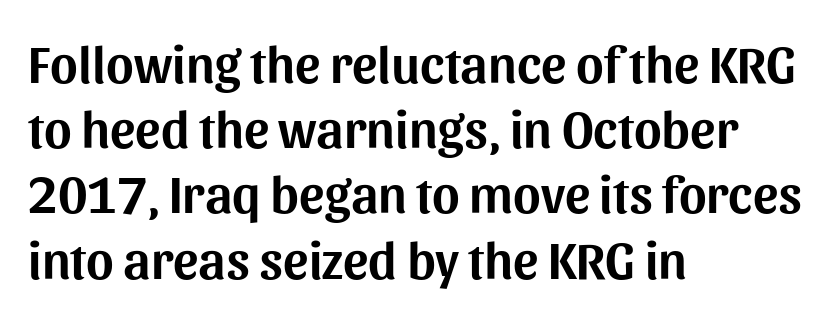
The image shows 53 px sans-serif type, upright; set left-aligned, line spacing 1.23x, normal letter spacing, not underlined; medium stroke contrast and a medium x-height.
